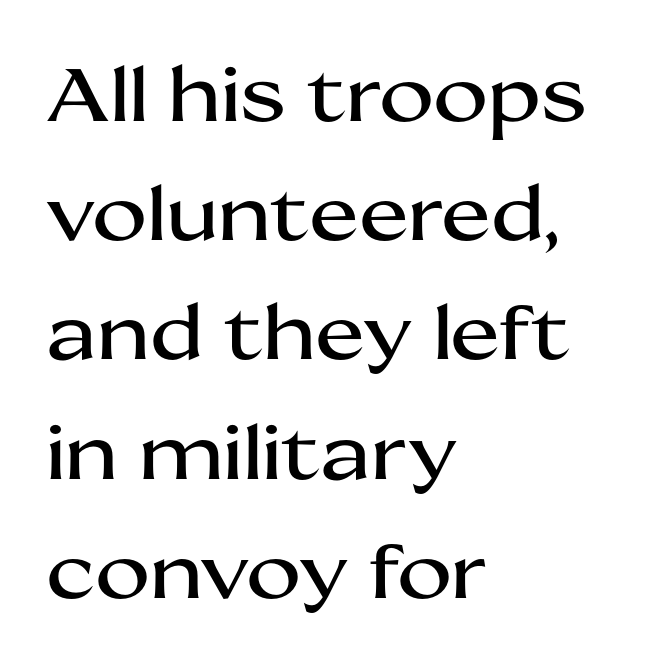
The image shows 75 px wide type, upright; set left-aligned, normal line spacing (1.59x), normal letter spacing, not underlined; medium stroke contrast and a medium x-height.
